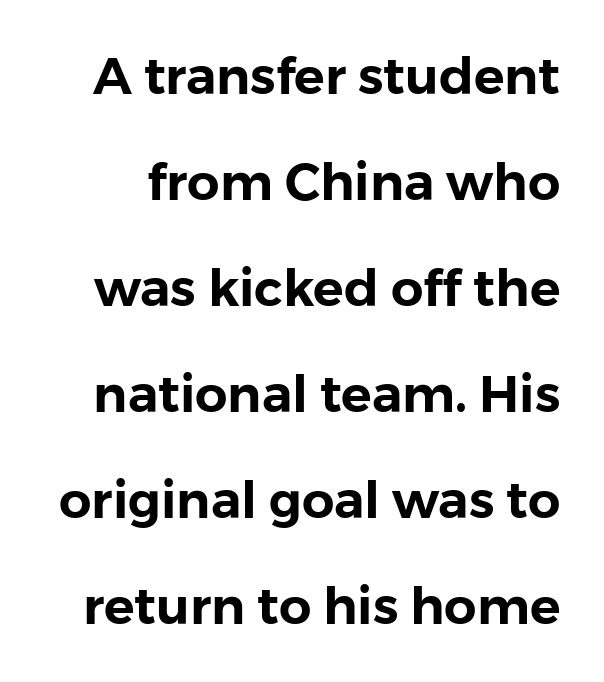
One glance says open: line gaps are wider than usual. A typesetter would call this proportional, since set widths differ per character. Here the glyphs are tracked normally, forming tight word shapes. Characters remain perfectly vertical along every line.
